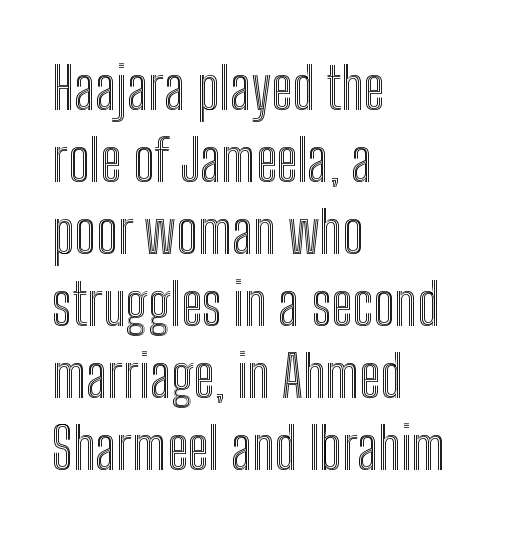
The image shows 58 px condensed type, upright; set left-aligned, line spacing 1.24x, normal letter spacing, not underlined; a medium x-height.
